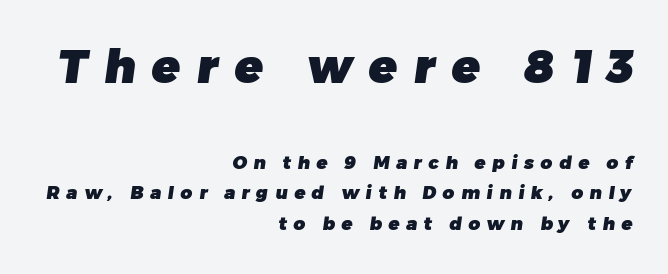
The first block has been scaled up relative to the second. Each new line begins a customary step beneath the previous one. This sample uses a sans-serif face. The rendering anchors every line to the right-hand side. The space directly below the letters is spotless. Strokes here are thick enough to call this a true bold.
